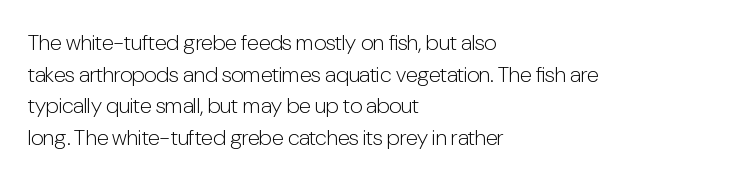
Ordinary non-slanted type is in use. Whoever set this chose a conventional vertical rhythm. Nothing unusual about the tracking: characters are spaced as the font intends. Every row of glyphs begins at an identical x-position on the left.
